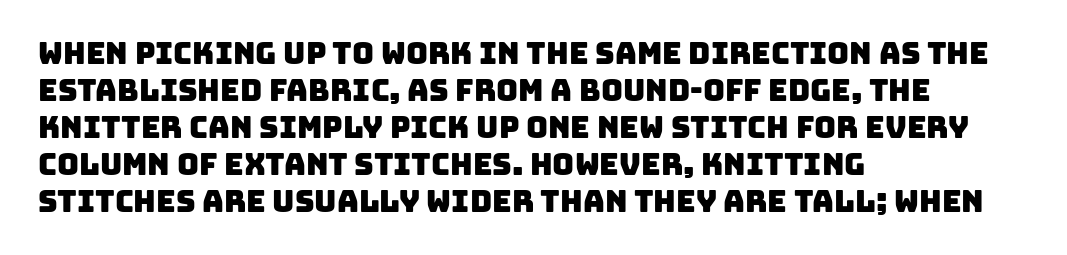
{"serif": "no", "width": "normal", "stroke_contrast": "low", "x_height": "large", "monospaced": "no", "underline": "no", "align": "left", "line_spacing_ratio": 1.23, "letter_spacing": "normal", "letter_spacing_em": 0.0, "glyph_px": 30}
